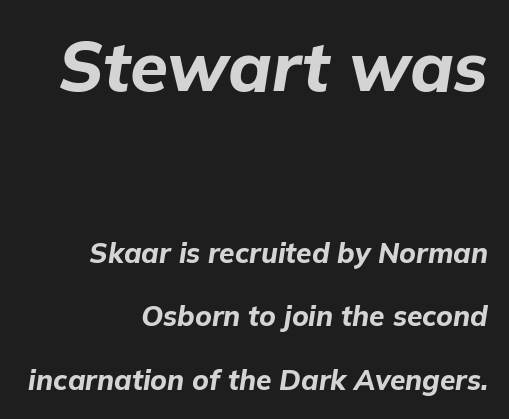
The image shows 69 px bold type, italic (leaning right); set right-aligned, loose line spacing (2.28x), normal letter spacing, not underlined; the first (top) block is 2.46x larger; low stroke contrast and a medium x-height.
